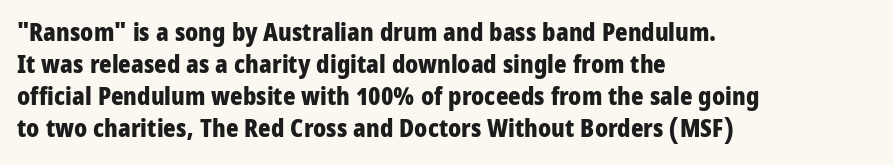
Q: Is the text bold? A: Yes.
Q: Is the text italic (slanted)? A: No, it is upright.
Q: Is the text underlined? A: No.
Q: How is the paragraph aligned? A: Left-aligned.
Q: Is the spacing between letters normal or unusually wide? A: Normal.
Q: Is the spacing between lines tight, normal or loose? A: Normal.
